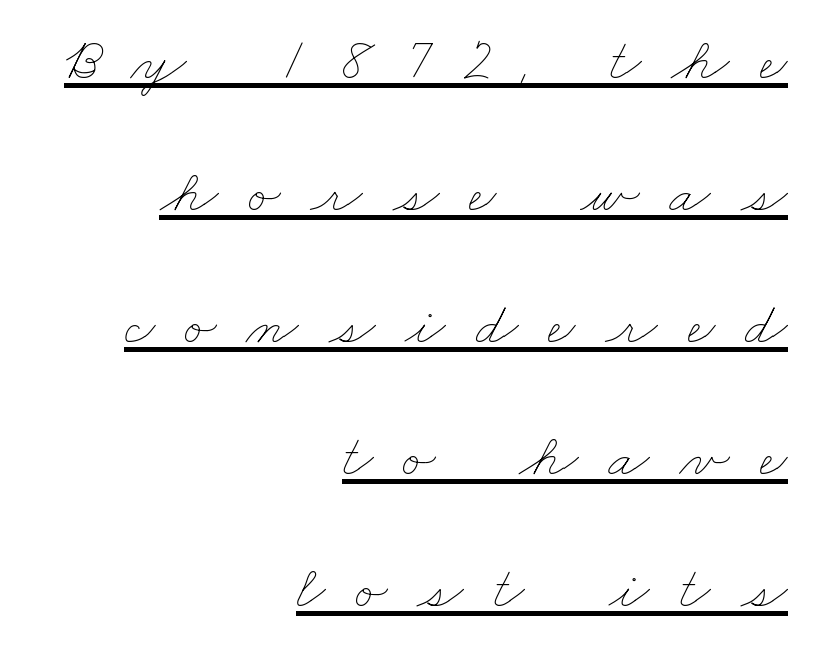
{"bold": "no", "weight": "thin", "width": "wide", "stroke_contrast": "low", "x_height": "small", "monospaced": "no", "underline": "yes", "align": "right", "line_spacing": "loose", "line_spacing_ratio": 2.2, "letter_spacing": "wide", "letter_spacing_em": 0.5, "glyph_px": 60}
